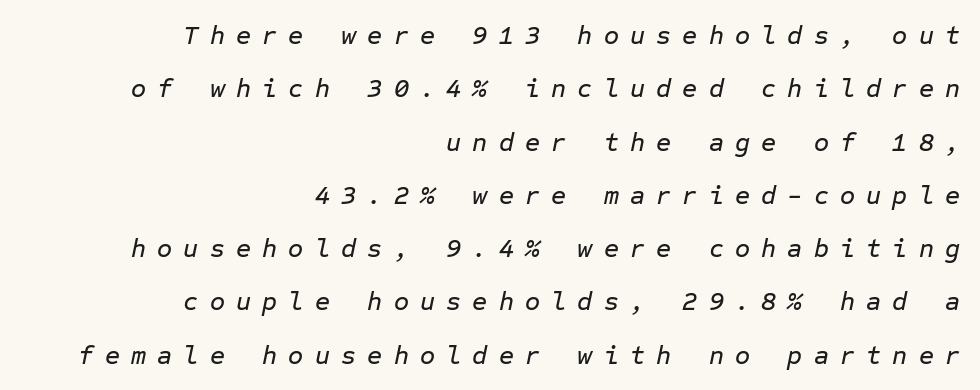
The image shows 26 px text type, italic (leaning right); set right-aligned, loose line spacing (2.05x), unusually wide letter spacing (+0.43 em), not underlined.
